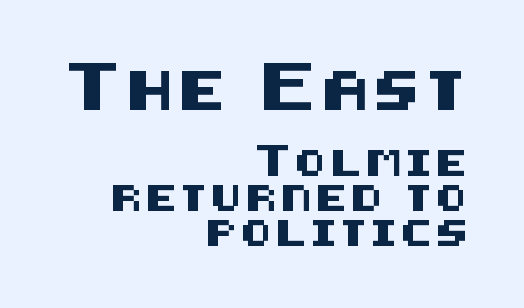
The image shows 39 px sans-serif type, upright; set right-aligned, normal line spacing (1.35x), not underlined; the first (top) block is 1.5x larger; medium stroke contrast and a large x-height.
